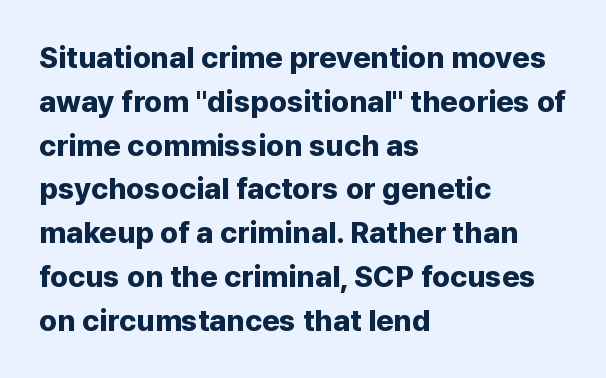
Q: Is the text bold? A: Yes.
Q: Is the text italic (slanted)? A: No, it is upright.
Q: Is the typeface a serif or a sans-serif typeface? A: Sans-serif.
Q: Is the text underlined? A: No.
Q: How is the paragraph aligned? A: Left-aligned.
Q: Is the spacing between letters normal or unusually wide? A: Normal.
Q: Is the spacing between lines tight, normal or loose? A: Normal.
Q: Width (condensed, normal, or wide)? A: Normal.
Q: Stroke contrast? A: Low.
Q: x-height? A: Medium.
Q: Monospaced? A: No.
